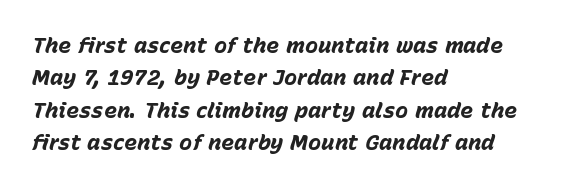
The image shows 22 px bold type, italic (leaning right); set left-aligned, normal line spacing (1.47x), normal letter spacing, not underlined.
